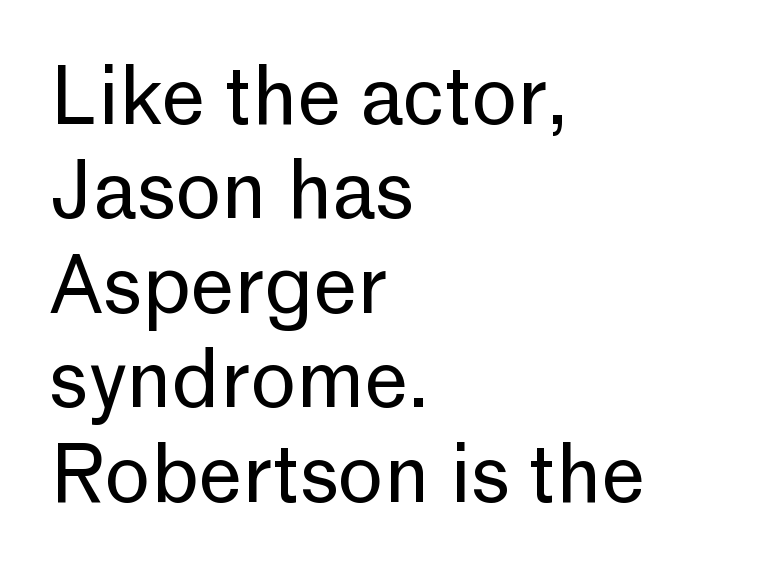
The image shows 78 px regular-weight sans-serif type, upright; set left-aligned, line spacing 1.21x, normal letter spacing, not underlined; low stroke contrast and a medium x-height.
